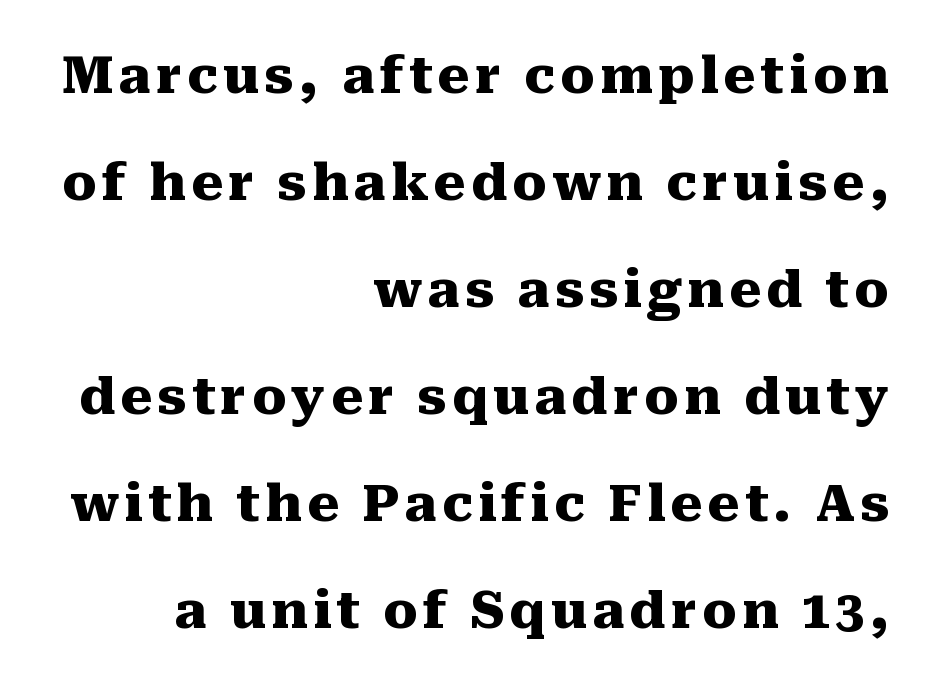
The image shows 51 px heavy serif type, upright; set right-aligned, loose line spacing (2.1x), not underlined; medium stroke contrast and a medium x-height.
